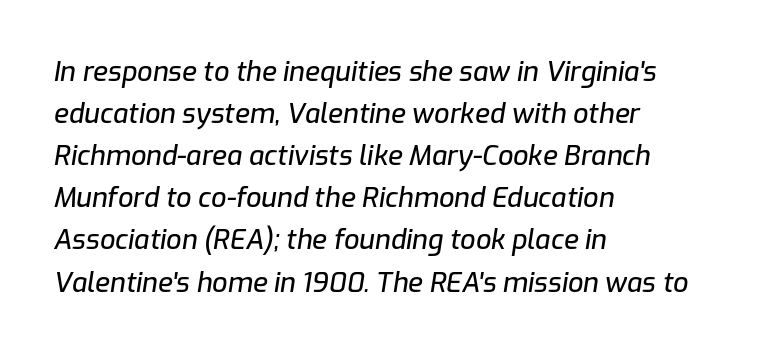
Inter-character spacing is left at the font's built-in metrics. Each row of text sits above clean, open space. The rag falls on the right side of this text block. The space between consecutive lines is moderate. The whole block is typeset with a tilt.
